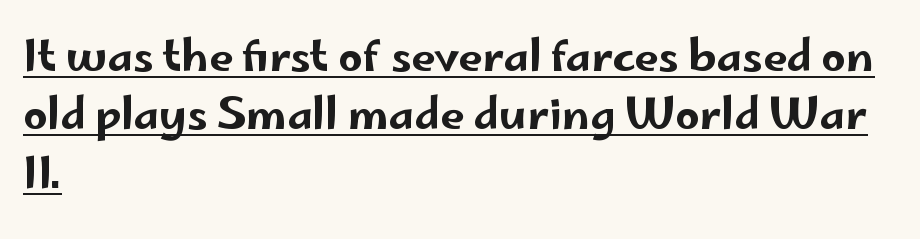
No extra tracking has been applied to these lines. Serif or sans? Sans — the stroke terminals are bare. Tall strokes in this sample are plumb rather than angled. A classic flush-left, rag-right setting is used for this passage. Students, observe the line beneath the letters — that is underlining. Students, observe: this is what conventionally led text looks like.
